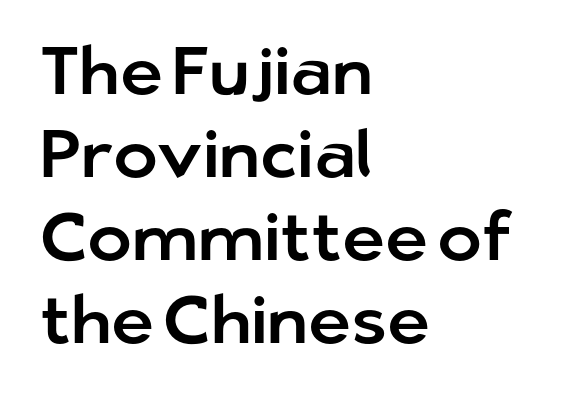
{"serif": "no", "italic": "no", "width": "normal", "stroke_contrast": "low", "x_height": "medium", "monospaced": "no", "underline": "no", "align": "left", "line_spacing_ratio": 1.24, "letter_spacing": "normal", "letter_spacing_em": 0.0, "glyph_px": 67}
